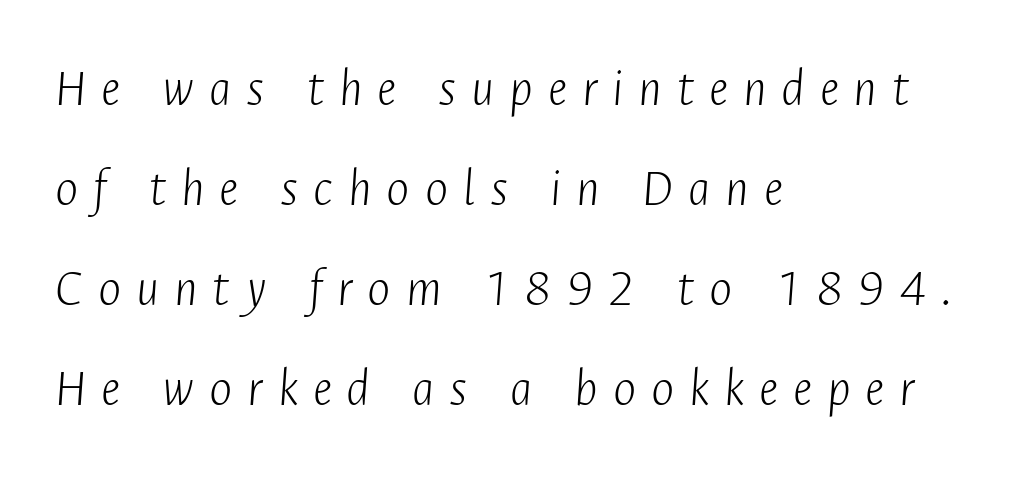
{"italic": "yes", "lean": "right", "slant_degrees": 4, "bold": "no", "weight": "light", "width": "condensed", "stroke_contrast": "low", "x_height": "medium", "monospaced": "no", "underline": "no", "align": "left", "line_spacing_ratio": 1.82, "letter_spacing": "wide", "letter_spacing_em": 0.27, "glyph_px": 55}
